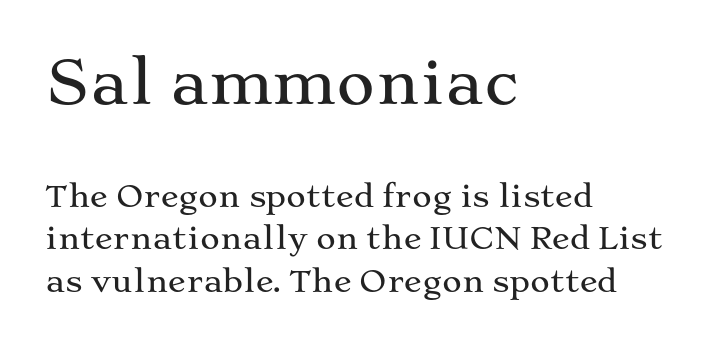
You could not count columns in this text — the font is proportionally spaced. Compared with typical body copy, the letter spacing here is the same. The designer went with a serif here, giving each stem small feet. Normally led — the rows are evenly, conventionally spaced. Horizontally, the lines are justified to the leading edge only. Ascenders rise straight up at ninety degrees.
